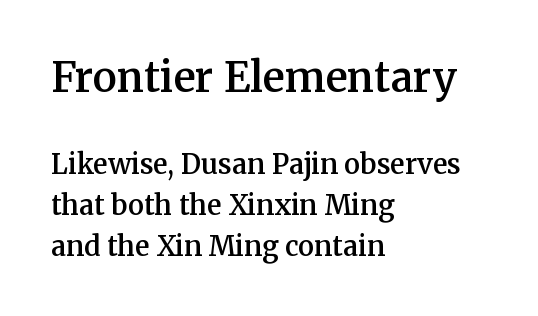
The image shows 41 px semibold serif type, upright; set left-aligned, normal line spacing (1.53x), normal letter spacing, not underlined; the first (top) block is 1.52x larger; medium stroke contrast and a medium x-height.
